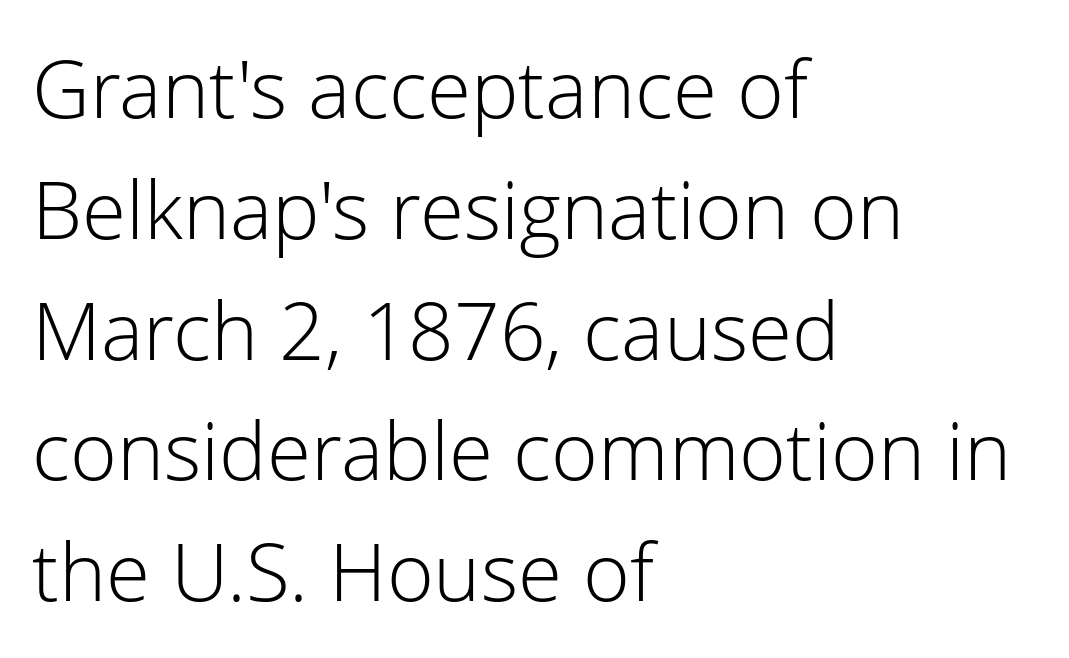
Q: Is the text bold? A: No.
Q: Is the text italic (slanted)? A: No, it is upright.
Q: Is the typeface a serif or a sans-serif typeface? A: Sans-serif.
Q: Is the text underlined? A: No.
Q: How is the paragraph aligned? A: Left-aligned.
Q: Is the spacing between letters normal or unusually wide? A: Normal.
Q: Is the spacing between lines tight, normal or loose? A: Normal.
Q: Width (condensed, normal, or wide)? A: Normal.
Q: Stroke contrast? A: Low.
Q: x-height? A: Medium.
Q: Monospaced? A: No.
